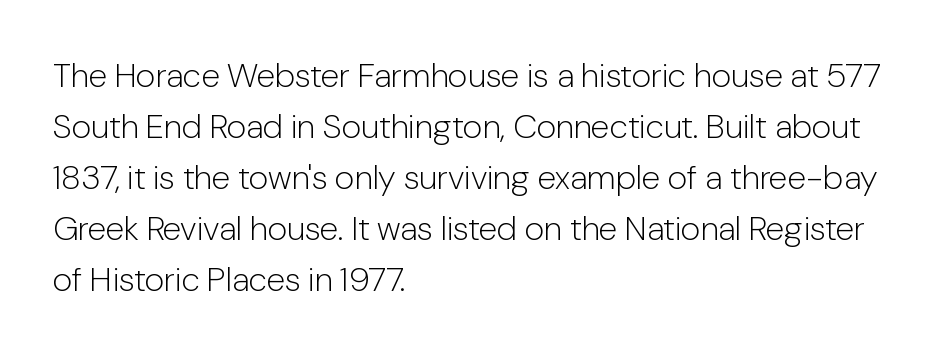
{"serif": "no", "italic": "no", "bold": "no", "weight": "light", "width": "normal", "stroke_contrast": "low", "x_height": "medium", "monospaced": "no", "underline": "no", "align": "left", "line_spacing": "normal", "line_spacing_ratio": 1.5, "letter_spacing": "normal", "letter_spacing_em": 0.0, "glyph_px": 34}
